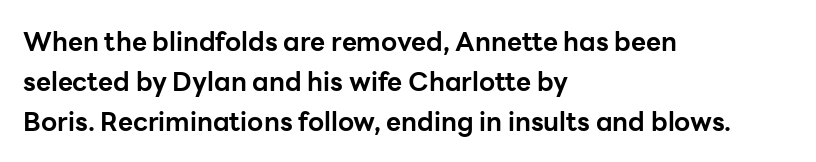
Q: Is the text bold? A: Yes.
Q: Is the text italic (slanted)? A: No, it is upright.
Q: Is the text underlined? A: No.
Q: How is the paragraph aligned? A: Left-aligned.
Q: Is the spacing between letters normal or unusually wide? A: Normal.
Q: Is the spacing between lines tight, normal or loose? A: Normal.
